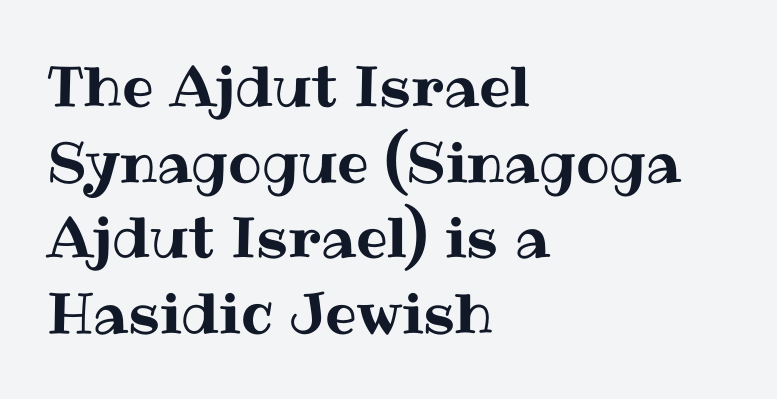
Q: Is the text italic (slanted)? A: No, it is upright.
Q: Is the text underlined? A: No.
Q: How is the paragraph aligned? A: Left-aligned.
Q: Is the spacing between letters normal or unusually wide? A: Normal.
Q: Is the spacing between lines tight, normal or loose? A: Normal.
Q: Width (condensed, normal, or wide)? A: Normal.
Q: Stroke contrast? A: Medium.
Q: x-height? A: Medium.
Q: Monospaced? A: No.
